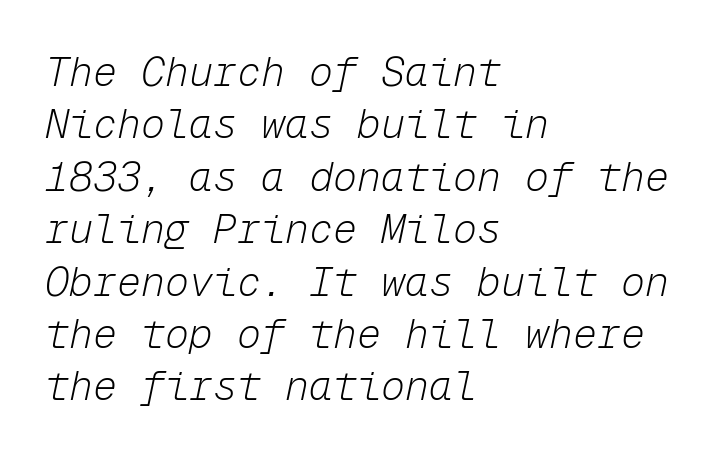
{"italic": "yes", "lean": "right", "slant_degrees": 12, "bold": "no", "weight": "light", "width": "normal", "stroke_contrast": "low", "x_height": "medium", "monospaced": "yes", "underline": "no", "align": "left", "line_spacing": "normal", "line_spacing_ratio": 1.31, "letter_spacing": "normal", "letter_spacing_em": 0.0, "glyph_px": 40}
